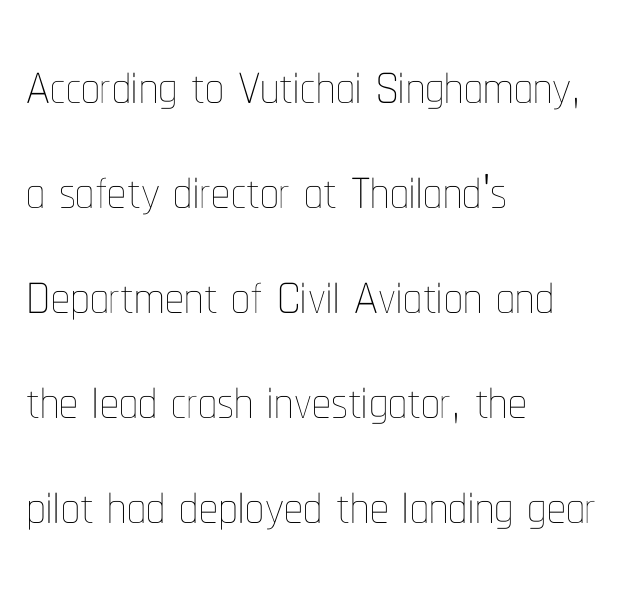
This sample has the flowing, uneven cadence of proportional lettering. Rows of type keep a routine distance in the vertical direction. The typography opts for an upright posture over an oblique one. Compared with a typical body face, this is equally light or lighter still. This sample uses plain, unmodified letter spacing. Lines of text with bare space underneath.
